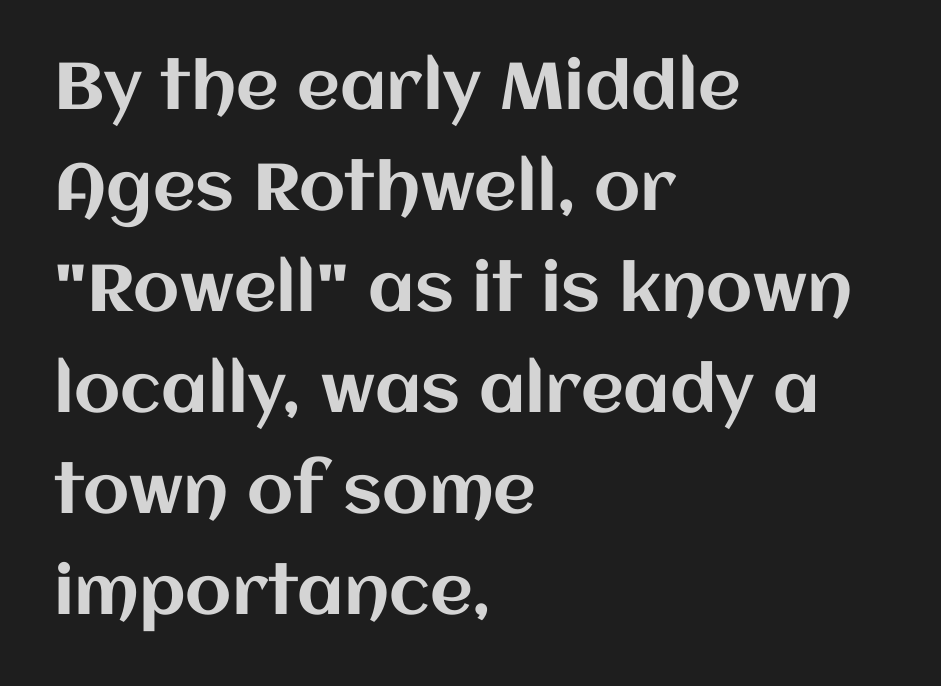
Q: Is the text italic (slanted)? A: No, it is upright.
Q: Is the text underlined? A: No.
Q: How is the paragraph aligned? A: Left-aligned.
Q: Is the spacing between letters normal or unusually wide? A: Normal.
Q: Is the spacing between lines tight, normal or loose? A: Normal.
Q: Width (condensed, normal, or wide)? A: Normal.
Q: Stroke contrast? A: Medium.
Q: x-height? A: Large.
Q: Monospaced? A: No.
